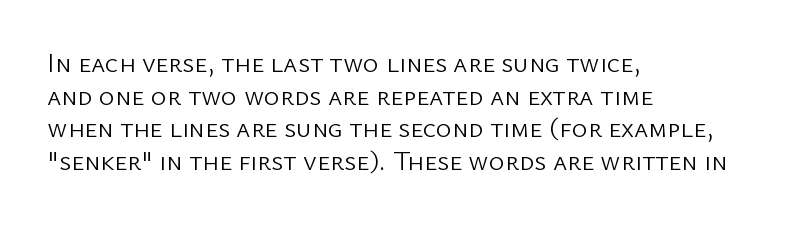
{"italic": "no", "bold": "no", "underline": "no", "align": "left", "line_spacing_ratio": 1.21, "letter_spacing": "normal", "letter_spacing_em": 0.0, "glyph_px": 27}
